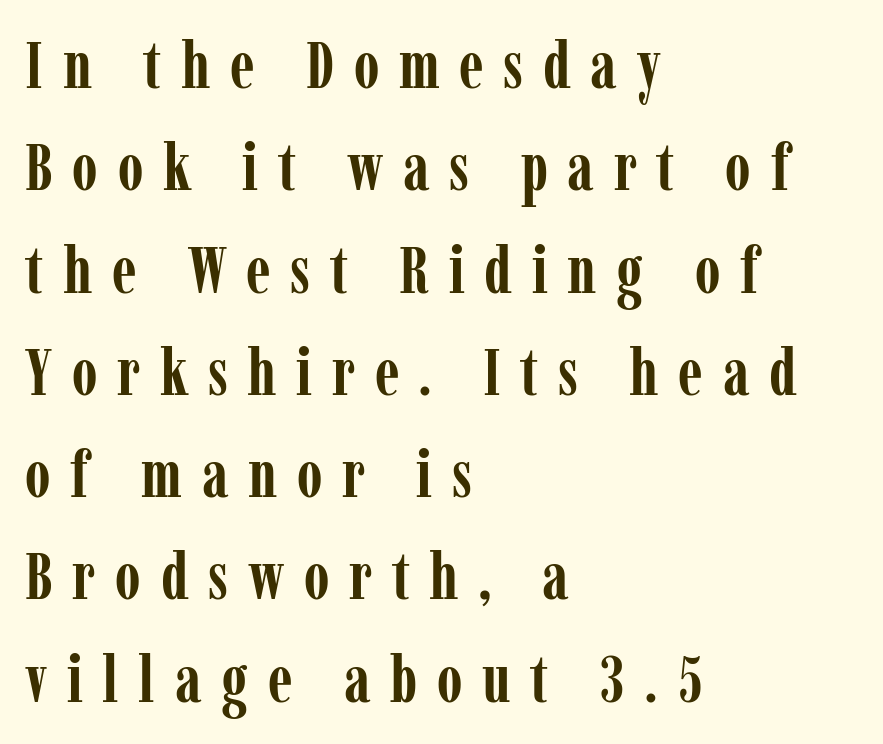
Summary of weight: heavy, a full bold. Baseline-to-baseline distance is the conventional proportion of letter height. Short note: letters widely spaced. Note: serifs present on the glyphs.
